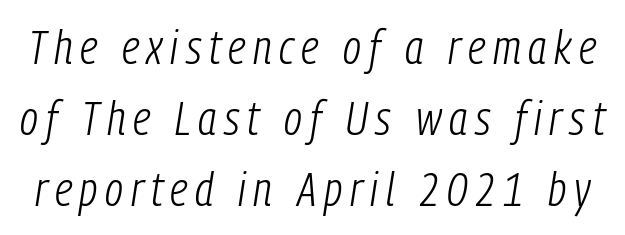
A clean baseline with only descenders dipping below it. Heft: none added — not bold. Notice how descenders clear the ascenders below comfortably — that's standard leading. The font's italic variant was chosen for this text. Is this a fixed-width face? No — the glyphs have proportional, varying widths.
